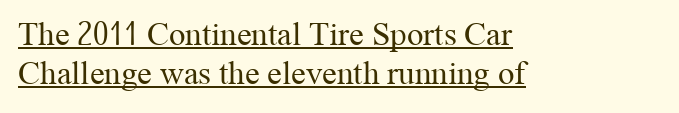
You can tell it's not italic because the verticals are truly vertical. This sample has the flowing, uneven cadence of proportional lettering. The glyphs in this specimen are seriffed. Alignment: flush left. A typographer would call this underscored text.
